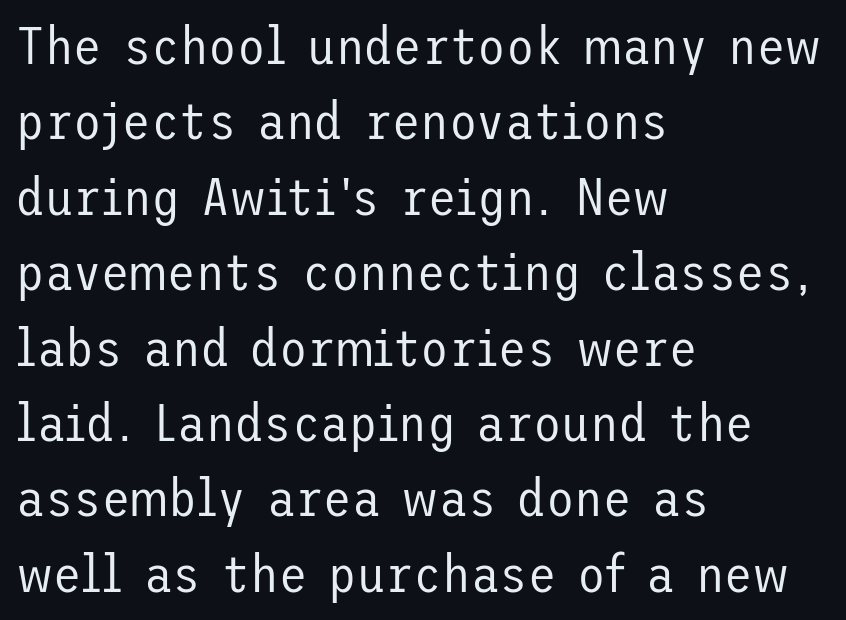
The image shows 52 px regular-weight sans-serif type, upright; set left-aligned, normal line spacing (1.45x), normal letter spacing, not underlined; low stroke contrast and a medium x-height.
